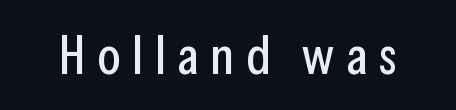
Q: Is the text italic (slanted)? A: No, it is upright.
Q: Is the typeface a serif or a sans-serif typeface? A: Sans-serif.
Q: Is the text underlined? A: No.
Q: Is the spacing between letters normal or unusually wide? A: Unusually wide.
Q: Width (condensed, normal, or wide)? A: Condensed.
Q: Stroke contrast? A: Low.
Q: x-height? A: Medium.
Q: Monospaced? A: No.
